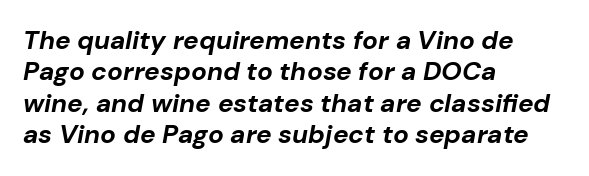
The image shows 26 px bold type, italic (leaning right); set left-aligned, line spacing 1.21x, normal letter spacing, not underlined.
